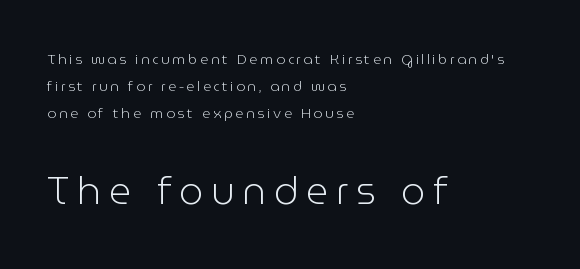
The image shows 39 px light sans-serif type, upright; set left-aligned, loose line spacing (1.92x), not underlined; the second (bottom) block is 2.79x larger; low stroke contrast and a medium x-height.
